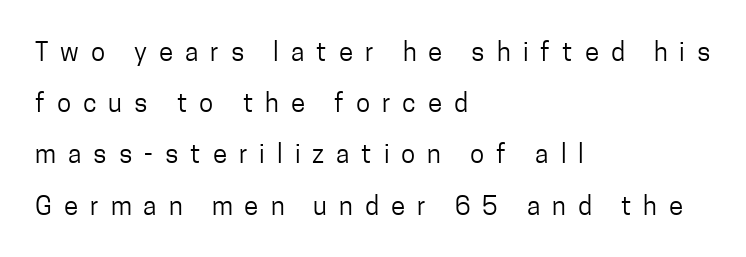
{"italic": "no", "bold": "no", "underline": "no", "align": "left", "line_spacing": "loose", "line_spacing_ratio": 1.97, "letter_spacing": "wide", "letter_spacing_em": 0.46, "glyph_px": 26}
